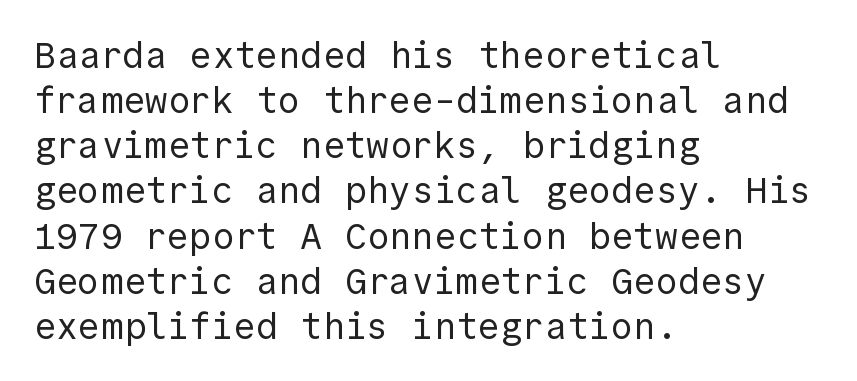
{"serif": "no", "italic": "no", "bold": "no", "weight": "regular", "width": "normal", "x_height": "medium", "underline": "no", "align": "left", "line_spacing_ratio": 1.22, "letter_spacing": "normal", "letter_spacing_em": 0.0, "glyph_px": 37}
